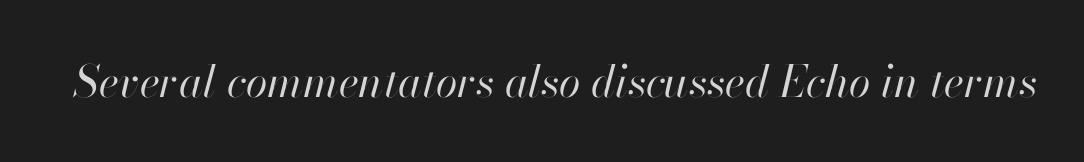
This reads as an unemphasized weight, regular at the heaviest. A clean baseline with only descenders dipping below it. This sample has the flowing, uneven cadence of proportional lettering. A typesetter would call this zero additional tracking.
